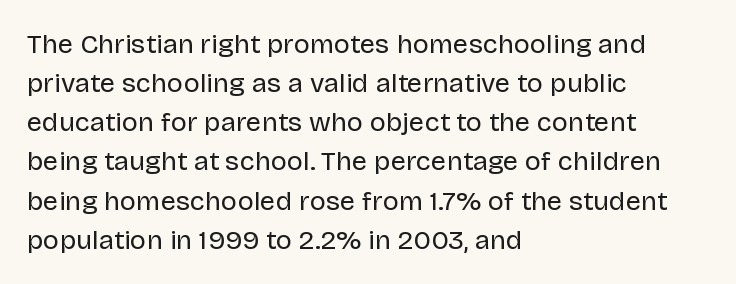
{"italic": "no", "bold": "no", "underline": "no", "align": "left", "line_spacing": "normal", "line_spacing_ratio": 1.45, "letter_spacing": "normal", "letter_spacing_em": 0.0, "glyph_px": 27}
